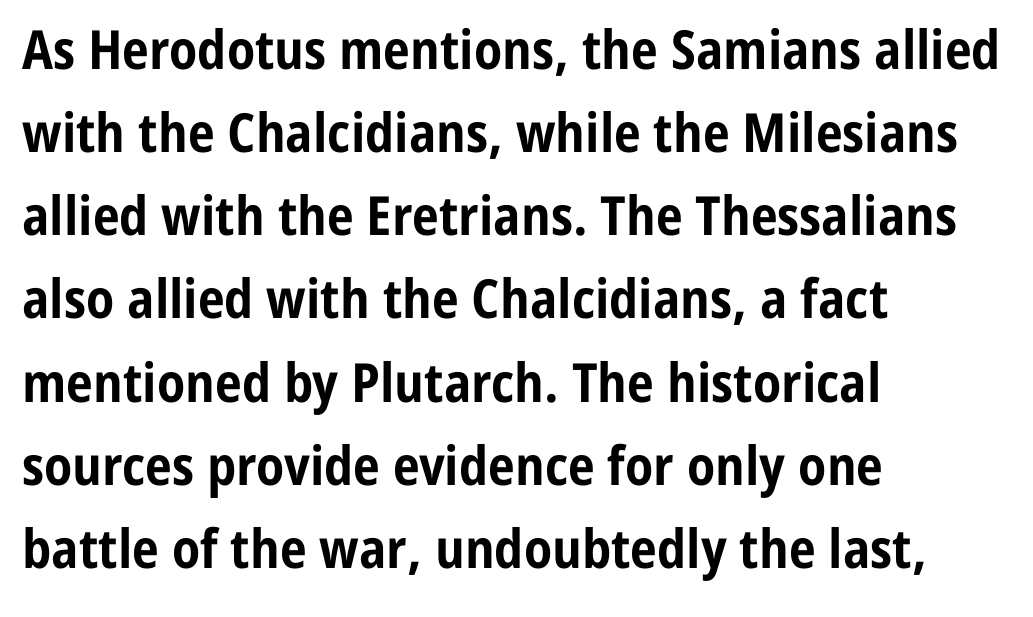
The face used here is proportionally spaced, like ordinary book or web type. The paragraph has a hard left edge and a soft right edge. These lines were composed using upright roman letters. Typographic density is high because the face is bold. The letterforms sit shoulder to shoulder at normal distance.
